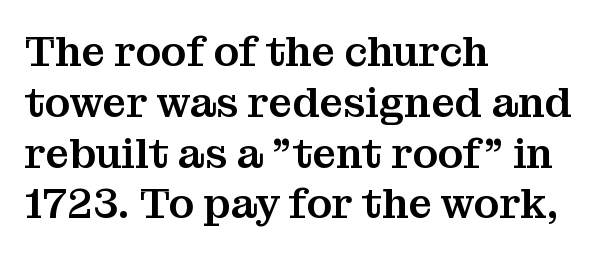
Q: Is the text italic (slanted)? A: No, it is upright.
Q: Is the typeface a serif or a sans-serif typeface? A: Serif.
Q: Is the text underlined? A: No.
Q: How is the paragraph aligned? A: Left-aligned.
Q: Is the spacing between letters normal or unusually wide? A: Normal.
Q: Width (condensed, normal, or wide)? A: Normal.
Q: Stroke contrast? A: Medium.
Q: x-height? A: Medium.
Q: Monospaced? A: No.
